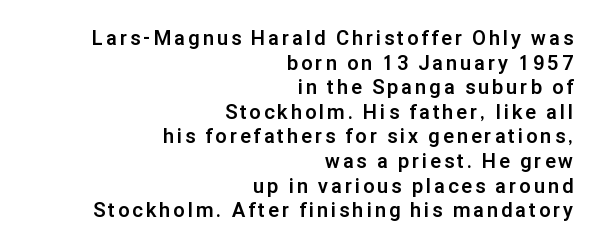
The image shows 20 px bold type, upright; set right-aligned, line spacing 1.23x, not underlined.
